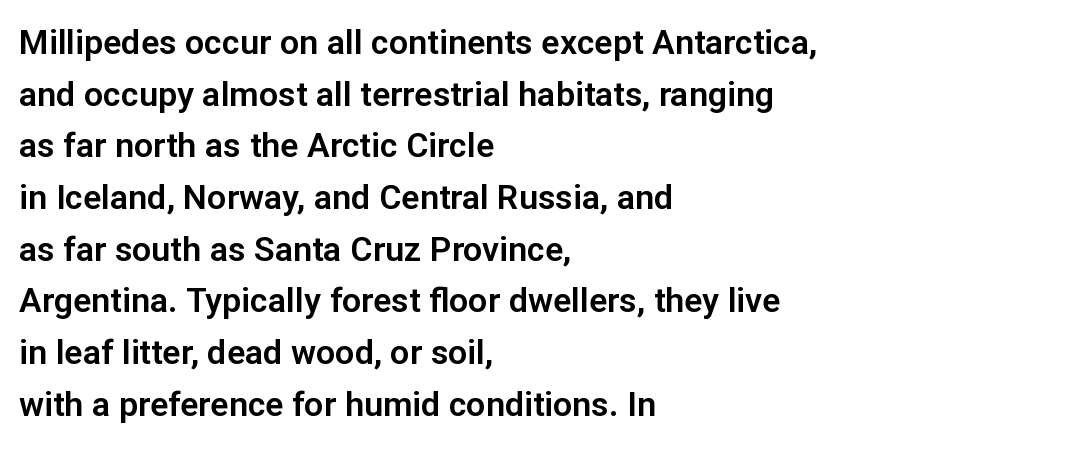
{"serif": "no", "italic": "no", "width": "normal", "stroke_contrast": "low", "x_height": "medium", "monospaced": "no", "underline": "no", "align": "left", "line_spacing": "normal", "line_spacing_ratio": 1.52, "letter_spacing": "normal", "letter_spacing_em": 0.0, "glyph_px": 34}
